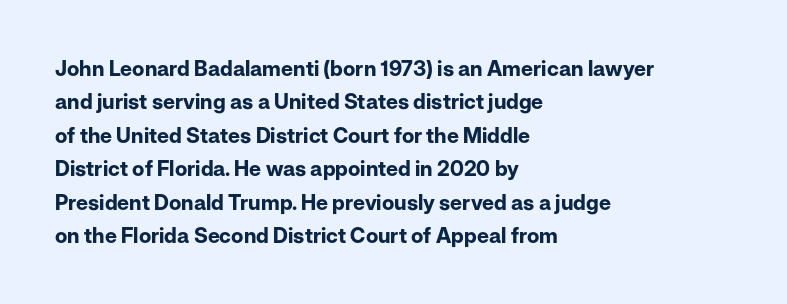
The image shows 21 px bold type, upright; set left-aligned, normal line spacing (1.59x), normal letter spacing, not underlined.
